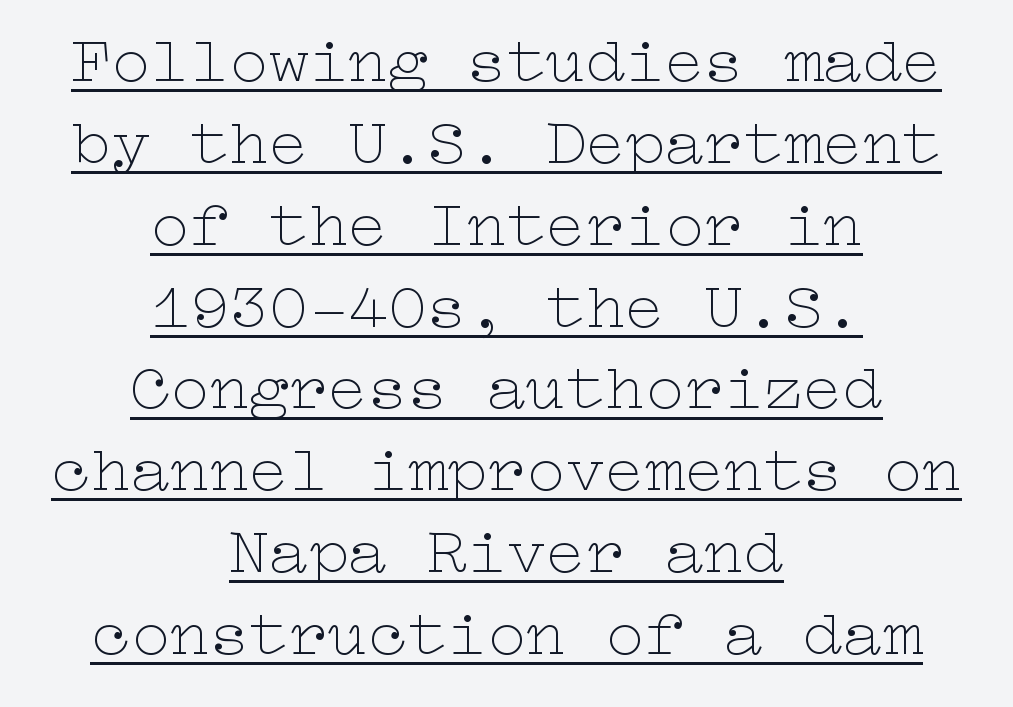
Q: Is the text bold? A: No.
Q: Is the text italic (slanted)? A: No, it is upright.
Q: Is the text underlined? A: Yes.
Q: How is the paragraph aligned? A: Centered.
Q: Is the spacing between letters normal or unusually wide? A: Normal.
Q: Width (condensed, normal, or wide)? A: Wide.
Q: Stroke contrast? A: Low.
Q: x-height? A: Medium.
